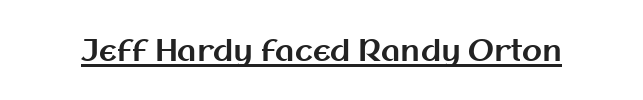
Q: Is the text bold? A: Yes.
Q: Is the text italic (slanted)? A: No, it is upright.
Q: Is the typeface a serif or a sans-serif typeface? A: Sans-serif.
Q: Is the text underlined? A: Yes.
Q: Is the spacing between letters normal or unusually wide? A: Normal.
Q: Width (condensed, normal, or wide)? A: Normal.
Q: Stroke contrast? A: Medium.
Q: x-height? A: Medium.
Q: Monospaced? A: No.
